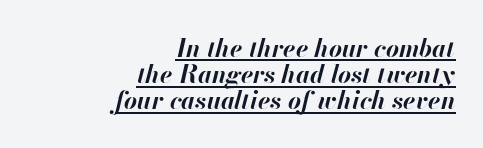
Q: Is the text bold? A: Yes.
Q: Is the text italic (slanted)? A: Yes, it leans right by about 13 degrees.
Q: Is the text underlined? A: Yes.
Q: How is the paragraph aligned? A: Right-aligned.
Q: Is the spacing between letters normal or unusually wide? A: Normal.
Q: Is the spacing between lines tight, normal or loose? A: Tight.
